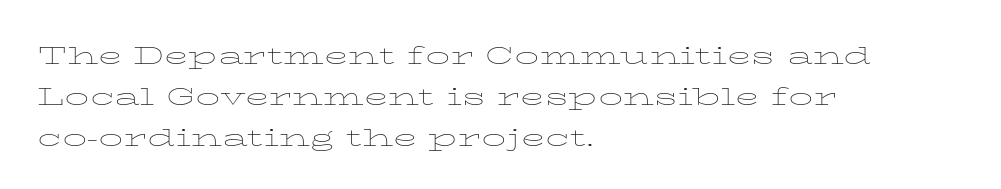
The text block is weighted toward the left margin, trailing off unevenly rightward. Heaviness? Minimal to ordinary, like unemphasized prose. Students, observe: this is what conventionally led text looks like. Short note: letters normally spaced. Honestly, there is no underline to notice here at all.
